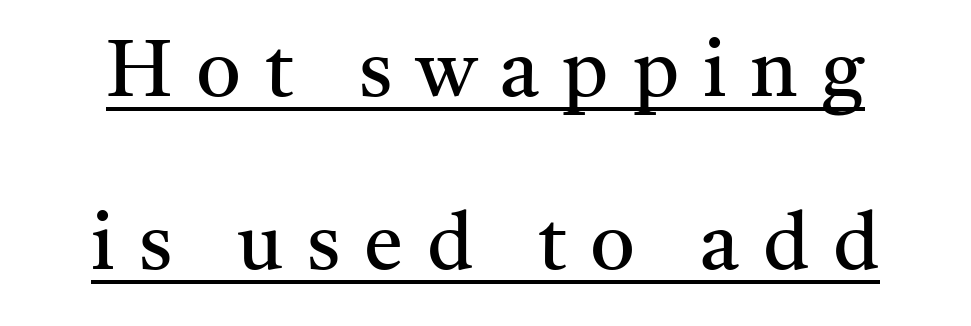
{"serif": "yes", "italic": "no", "bold": "no", "weight": "regular", "width": "normal", "stroke_contrast": "medium", "x_height": "medium", "monospaced": "no", "underline": "yes", "line_spacing": "loose", "line_spacing_ratio": 2.19, "letter_spacing": "wide", "letter_spacing_em": 0.3, "glyph_px": 79}
